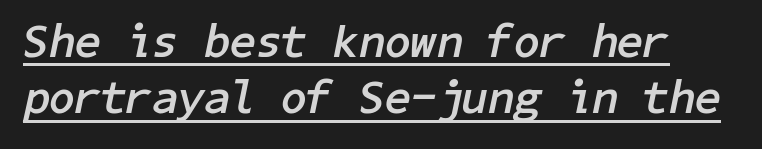
The image shows 47 px semibold type, italic (leaning right); set line spacing 1.2x, normal letter spacing, underlined; low stroke contrast and a medium x-height.
